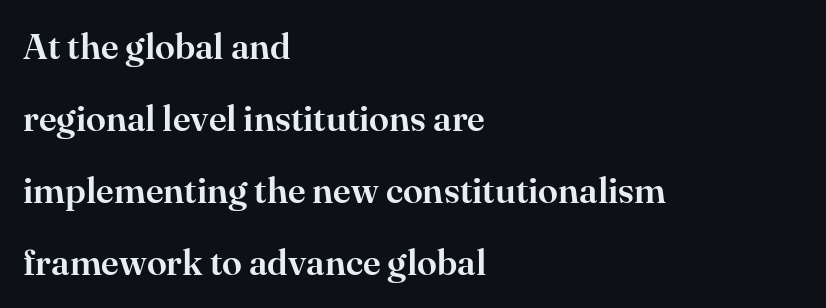
The image shows 36 px serif type, upright; set left-aligned, loose line spacing (2.0x), normal letter spacing, not underlined; high stroke contrast and a small x-height.
